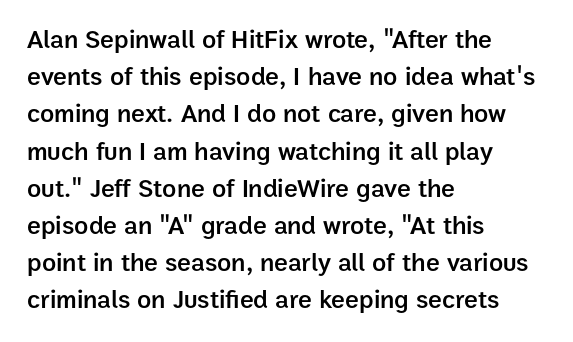
The strokes are fattened partway — semibold, not bold. The rendering uses a moderate line-height, typical for paragraphs. This sample uses plain, unmodified letter spacing. Any mark beneath the type? The region is blank.
